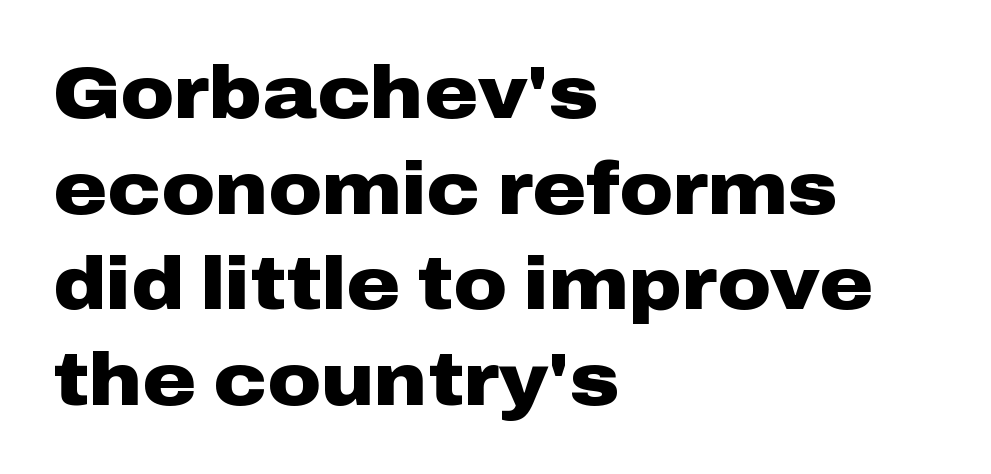
Q: Is the text bold? A: Yes.
Q: Is the text italic (slanted)? A: No, it is upright.
Q: Is the typeface a serif or a sans-serif typeface? A: Sans-serif.
Q: Is the text underlined? A: No.
Q: How is the paragraph aligned? A: Left-aligned.
Q: Is the spacing between letters normal or unusually wide? A: Normal.
Q: Is the spacing between lines tight, normal or loose? A: Normal.
Q: Width (condensed, normal, or wide)? A: Wide.
Q: Stroke contrast? A: Low.
Q: x-height? A: Medium.
Q: Monospaced? A: No.
